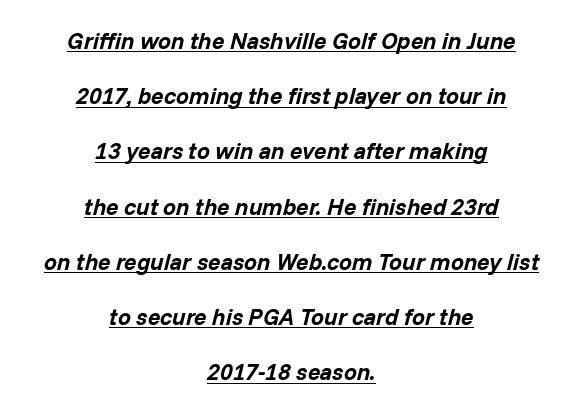
The image shows 23 px bold type, italic (leaning right); set centered, loose line spacing (2.4x), normal letter spacing, underlined.
